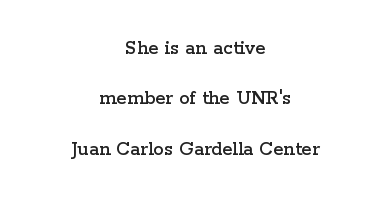
Q: Is the text italic (slanted)? A: No, it is upright.
Q: Is the text underlined? A: No.
Q: How is the paragraph aligned? A: Centered.
Q: Is the spacing between letters normal or unusually wide? A: Normal.
Q: Is the spacing between lines tight, normal or loose? A: Loose.
